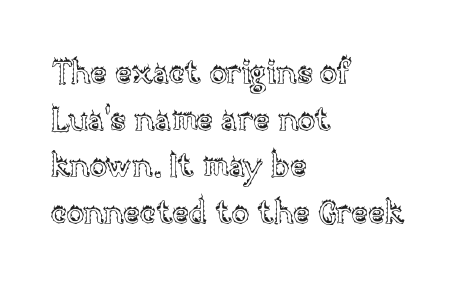
Q: Is the text italic (slanted)? A: No, it is upright.
Q: Is the text underlined? A: No.
Q: How is the paragraph aligned? A: Left-aligned.
Q: Is the spacing between letters normal or unusually wide? A: Normal.
Q: Is the spacing between lines tight, normal or loose? A: Normal.
Q: Width (condensed, normal, or wide)? A: Normal.
Q: x-height? A: Large.
Q: Monospaced? A: No.
